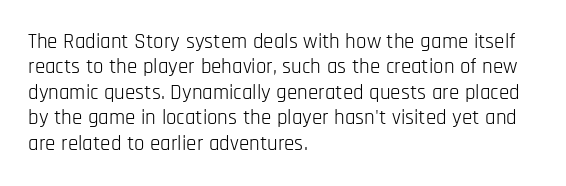
A bare baseline throughout the passage. Line beginnings align vertically; line endings do not. This sample uses plain, unmodified letter spacing. Posture: straight, roman, zero tilt. Is this a heavy cut? Hardly; it is regular or lighter.
